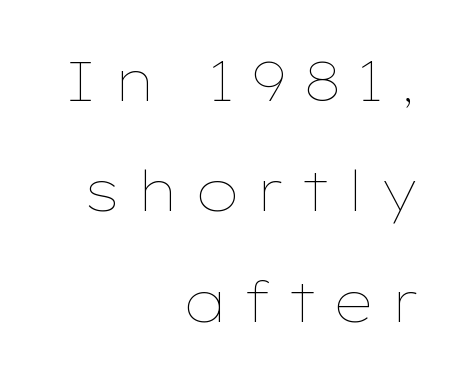
Q: Is the text bold? A: No.
Q: Is the text italic (slanted)? A: No, it is upright.
Q: Is the text underlined? A: No.
Q: How is the paragraph aligned? A: Right-aligned.
Q: Is the spacing between letters normal or unusually wide? A: Unusually wide.
Q: Is the spacing between lines tight, normal or loose? A: Loose.
Q: Width (condensed, normal, or wide)? A: Wide.
Q: Stroke contrast? A: Low.
Q: x-height? A: Medium.
Q: Monospaced? A: No.
